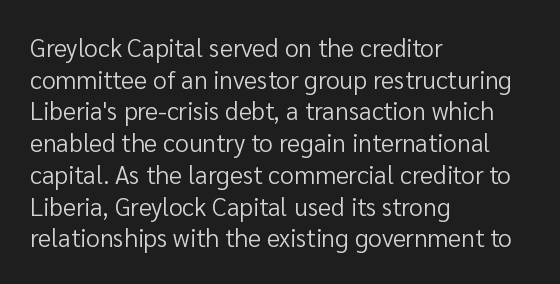
{"italic": "no", "bold": "no", "underline": "no", "align": "left", "line_spacing": "normal", "line_spacing_ratio": 1.27, "letter_spacing": "normal", "letter_spacing_em": 0.0, "glyph_px": 25}
